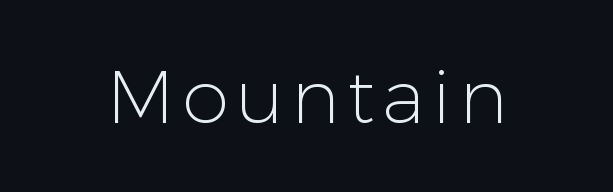
{"serif": "no", "italic": "no", "bold": "no", "weight": "light", "width": "normal", "stroke_contrast": "low", "x_height": "medium", "monospaced": "no", "underline": "no", "glyph_px": 75}
